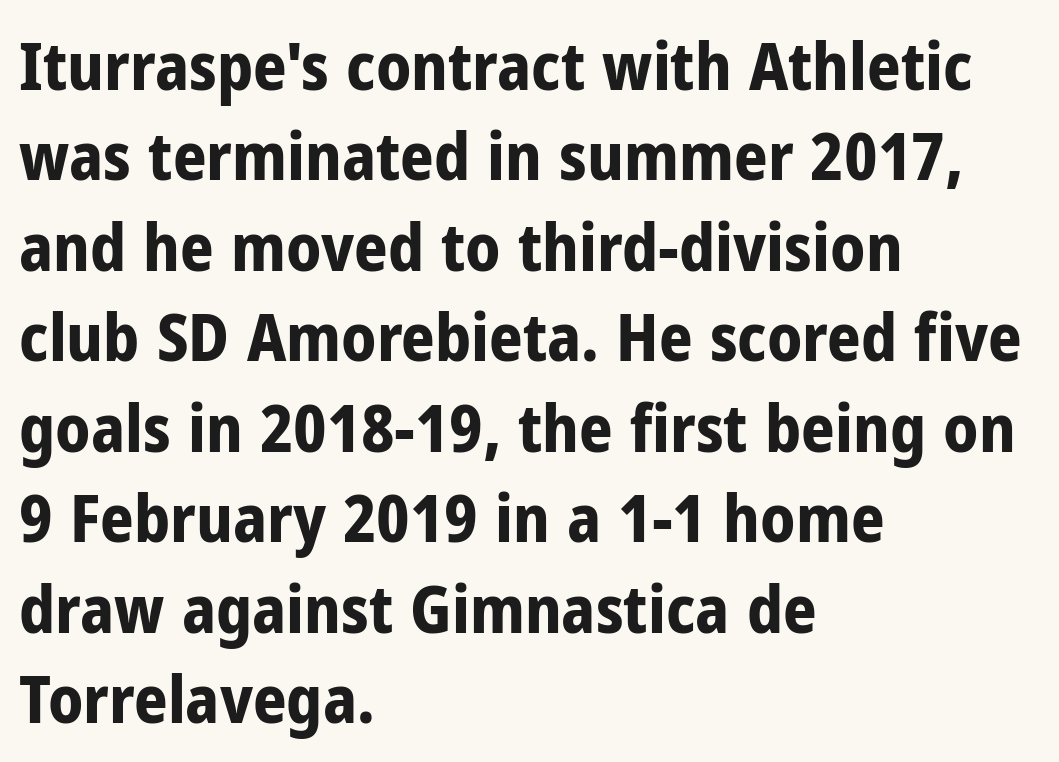
The image shows 66 px bold, condensed sans-serif type, upright; set left-aligned, normal line spacing (1.37x), normal letter spacing, not underlined; low stroke contrast and a medium x-height.
